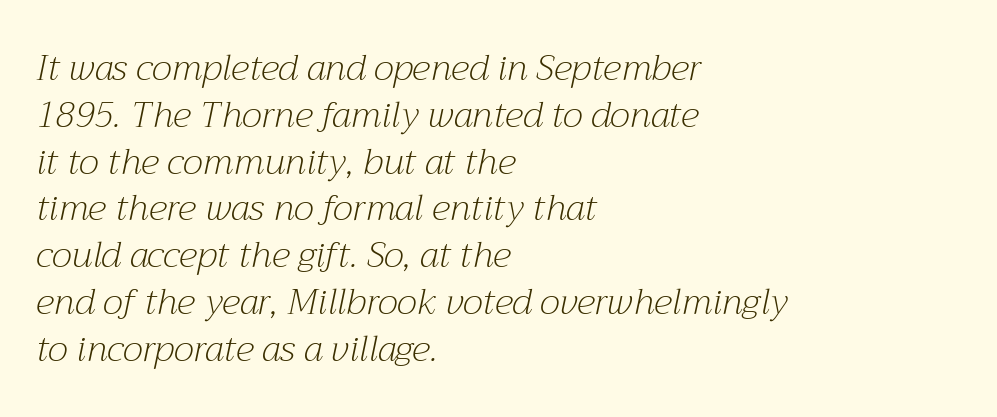
Line beginnings align vertically; line endings do not. The rendering shows small feet on the letterforms — a serif design. The passage shown is not underscored anywhere. Stroke thickness stays within the range of a standard reading face or lighter. Honestly, the row spacing looks completely unremarkable. The letters sit at their default tracking, neither squeezed nor spread.
